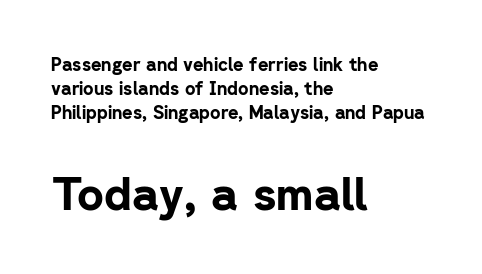
{"serif": "no", "italic": "no", "bold": "yes", "weight": "bold", "width": "normal", "stroke_contrast": "low", "x_height": "medium", "monospaced": "no", "underline": "no", "align": "left", "line_spacing": "normal", "line_spacing_ratio": 1.33, "letter_spacing": "normal", "letter_spacing_em": 0.0, "larger_block": "second", "size_ratio": 2.56, "glyph_px": 46}
